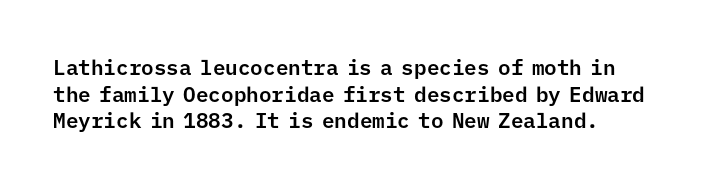
The image shows 21 px text type, upright; set normal line spacing (1.27x), normal letter spacing, not underlined.
